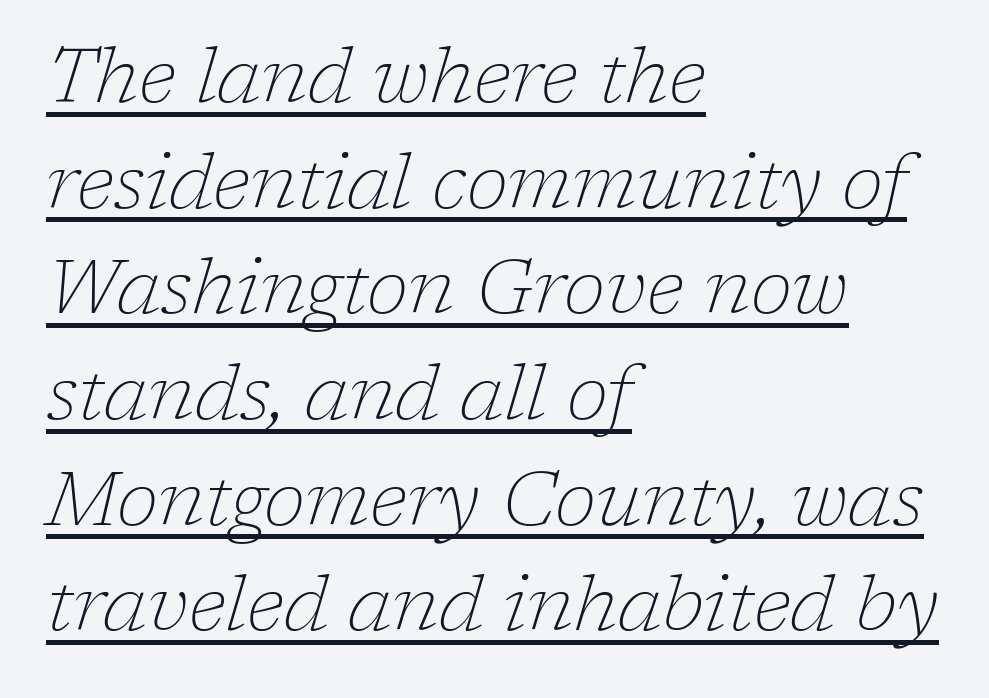
Q: Is the text bold? A: No.
Q: Is the text italic (slanted)? A: Yes, it leans right by about 17 degrees.
Q: Is the typeface a serif or a sans-serif typeface? A: Serif.
Q: Is the text underlined? A: Yes.
Q: How is the paragraph aligned? A: Left-aligned.
Q: Is the spacing between letters normal or unusually wide? A: Normal.
Q: Is the spacing between lines tight, normal or loose? A: Normal.
Q: Width (condensed, normal, or wide)? A: Normal.
Q: Stroke contrast? A: Low.
Q: x-height? A: Medium.
Q: Monospaced? A: No.
